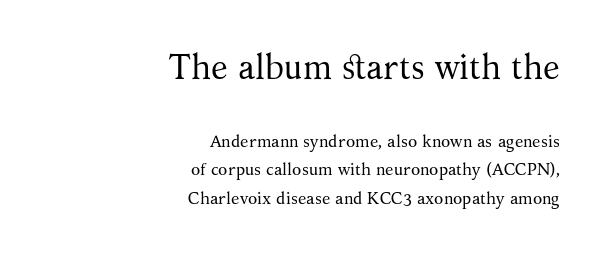
The image shows 34 px regular-weight serif type, upright; set right-aligned, normal line spacing (1.69x), normal letter spacing, not underlined; the first (top) block is 2.0x larger; medium stroke contrast and a medium x-height.
